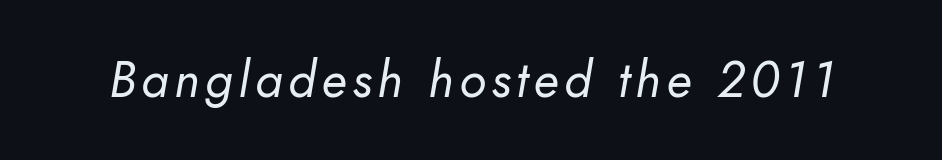
Would a proofreader flag this as italicized? Yes. The letters advance in unequal steps, a hallmark of proportional type. No chunkiness to these letters — they're not bold. Quick note: underline off.
